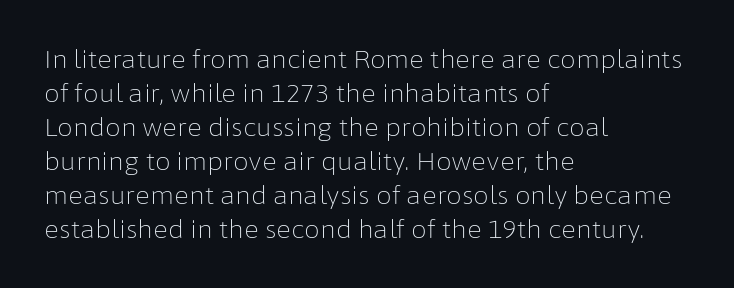
A normal amount of white space separates one row of letters from the next. Honestly, the letter spacing is just normal — you wouldn't notice it. The font's upright variant was chosen for this text. Is this a heavy cut? Hardly; it is regular or lighter. Caption: multi-line text, flush left, ragged right.
